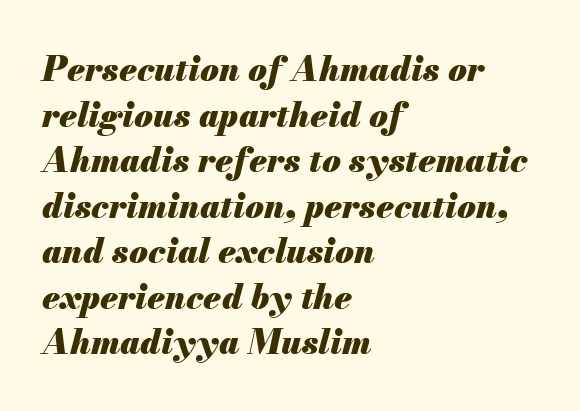
Where is the straight margin? On the left. Here the glyphs are tracked normally, forming tight word shapes. Note the varied advance widths — an 'i' is clearly narrower than an 'm'. Looking at the ascenders, they clearly lean.
